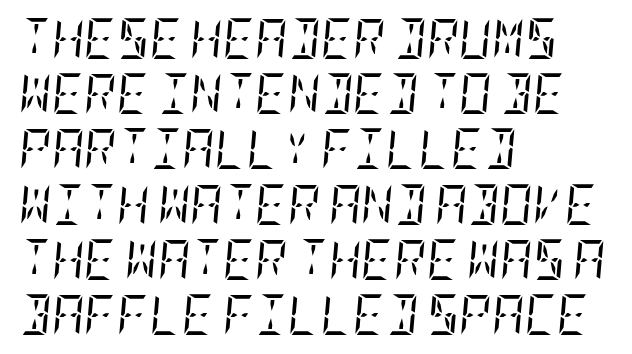
Each line starts at the same left margin while the right side varies. This rendering employs a face with finishing strokes, i.e., a serif. An italicized treatment has been applied to the whole sample. The vertical gap from one line to the next is medium.
